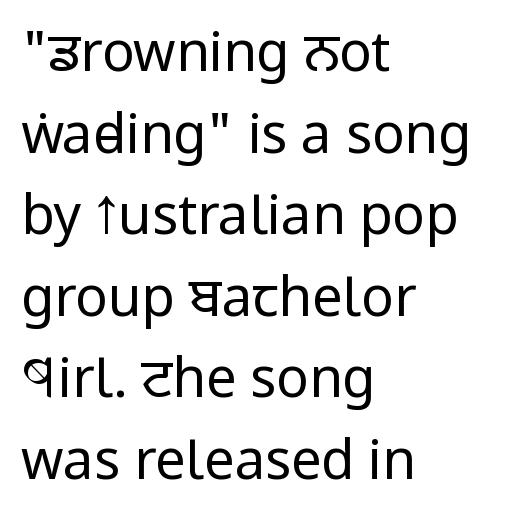
{"serif": "no", "italic": "no", "bold": "no", "weight": "regular", "width": "condensed", "stroke_contrast": "low", "x_height": "large", "monospaced": "no", "underline": "no", "align": "left", "line_spacing": "normal", "line_spacing_ratio": 1.51, "letter_spacing": "normal", "letter_spacing_em": 0.0, "glyph_px": 54}
